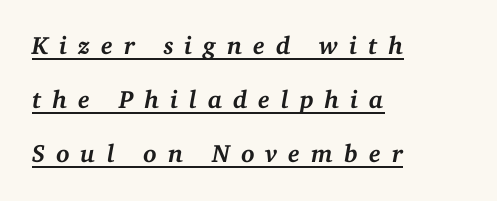
Q: Is the text bold? A: Yes.
Q: Is the text italic (slanted)? A: Yes, it leans right by about 11 degrees.
Q: Is the text underlined? A: Yes.
Q: How is the paragraph aligned? A: Left-aligned.
Q: Is the spacing between letters normal or unusually wide? A: Unusually wide.
Q: Is the spacing between lines tight, normal or loose? A: Loose.
